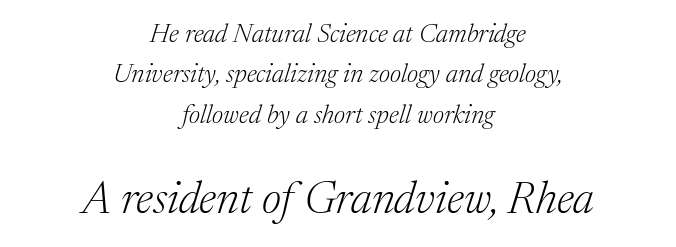
{"serif": "yes", "italic": "yes", "lean": "right", "slant_degrees": 17, "bold": "no", "weight": "light", "width": "normal", "stroke_contrast": "medium", "x_height": "medium", "monospaced": "no", "underline": "no", "align": "center", "line_spacing": "normal", "line_spacing_ratio": 1.55, "letter_spacing": "normal", "letter_spacing_em": 0.0, "larger_block": "second", "size_ratio": 1.73, "glyph_px": 45}
